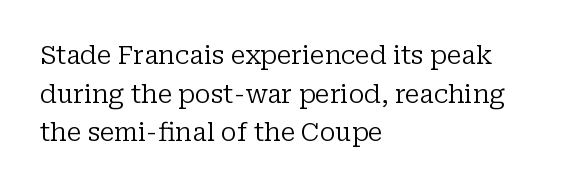
Q: Is the text bold? A: No.
Q: Is the text italic (slanted)? A: No, it is upright.
Q: Is the text underlined? A: No.
Q: How is the paragraph aligned? A: Left-aligned.
Q: Is the spacing between letters normal or unusually wide? A: Normal.
Q: Is the spacing between lines tight, normal or loose? A: Normal.
